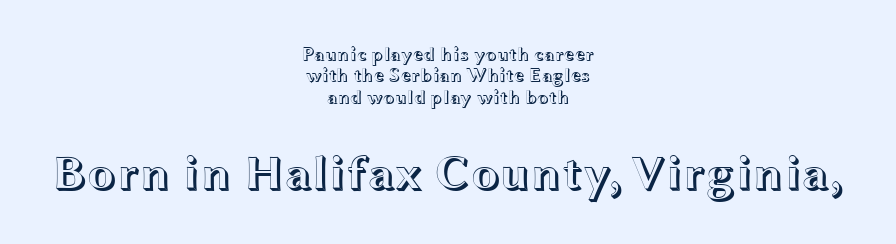
Q: Is the text italic (slanted)? A: No, it is upright.
Q: Is the text underlined? A: No.
Q: How is the paragraph aligned? A: Centered.
Q: Is the spacing between letters normal or unusually wide? A: Normal.
Q: Is the spacing between lines tight, normal or loose? A: Tight.
Q: Which block of text is set in a larger size, the first (top) or the second (bottom)? A: The second (bottom) one.
Q: Width (condensed, normal, or wide)? A: Wide.
Q: x-height? A: Medium.
Q: Monospaced? A: No.
